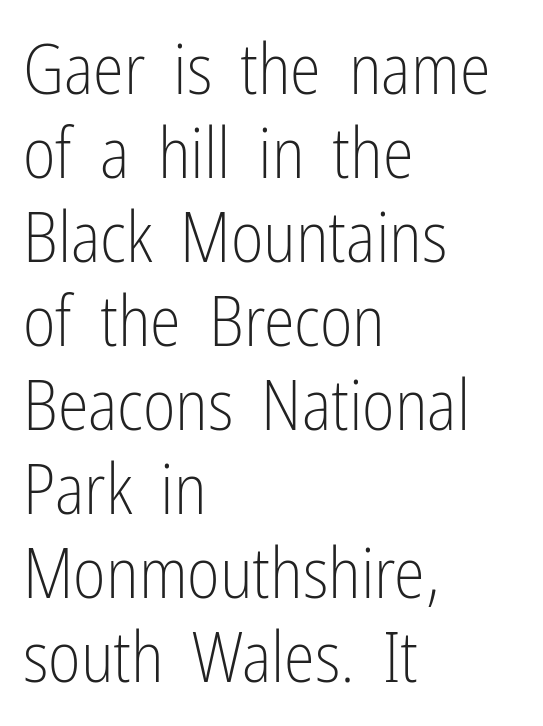
Q: Is the text bold? A: No.
Q: Is the text italic (slanted)? A: No, it is upright.
Q: Is the typeface a serif or a sans-serif typeface? A: Sans-serif.
Q: Is the text underlined? A: No.
Q: How is the paragraph aligned? A: Left-aligned.
Q: Is the spacing between letters normal or unusually wide? A: Normal.
Q: Width (condensed, normal, or wide)? A: Condensed.
Q: Stroke contrast? A: Low.
Q: x-height? A: Medium.
Q: Monospaced? A: No.
